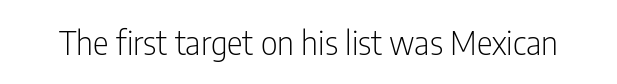
This is roman type, the default non-slanted kind. The zone under the glyphs is completely vacant. This sample has the flowing, uneven cadence of proportional lettering. The designer went with a sans here, leaving each stem footless. Each stroke keeps to a modest, everyday thickness or less.
